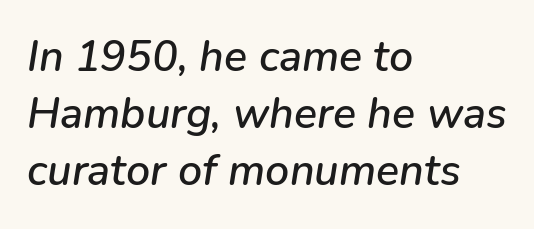
{"italic": "yes", "lean": "right", "slant_degrees": 9, "width": "normal", "stroke_contrast": "low", "x_height": "medium", "monospaced": "no", "underline": "no", "align": "left", "line_spacing": "normal", "line_spacing_ratio": 1.33, "letter_spacing": "normal", "letter_spacing_em": 0.0, "glyph_px": 43}
